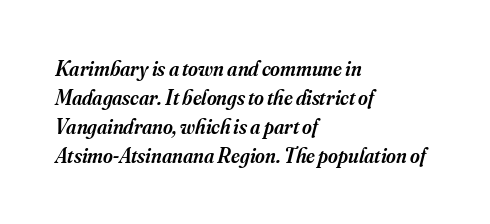
{"italic": "yes", "lean": "right", "slant_degrees": 16, "bold": "semi", "underline": "no", "align": "left", "line_spacing": "normal", "line_spacing_ratio": 1.38, "letter_spacing": "normal", "letter_spacing_em": 0.0, "glyph_px": 21}
